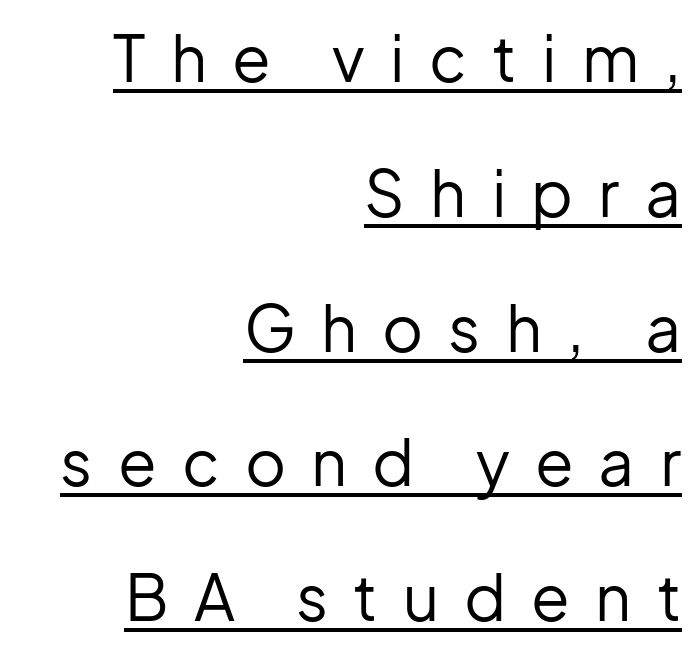
The image shows 63 px regular-weight sans-serif type, upright; set right-aligned, loose line spacing (2.14x), unusually wide letter spacing (+0.4 em), underlined; low stroke contrast and a medium x-height.
